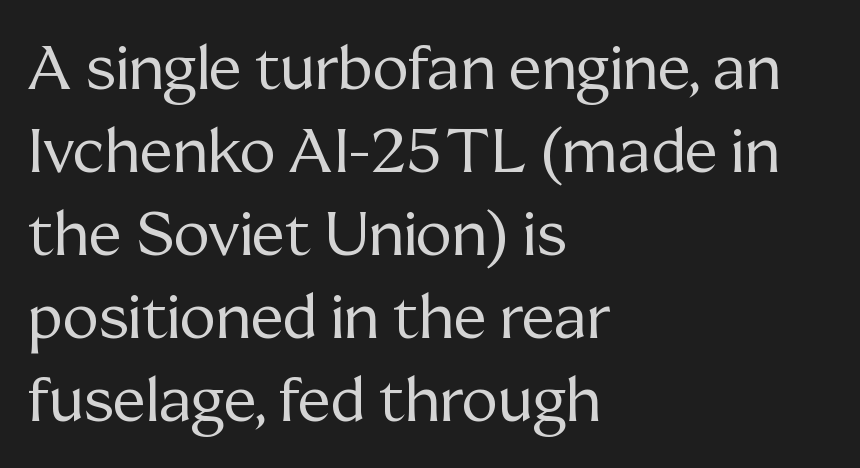
A normal amount of white space separates one row of letters from the next. Nothing unusual about the tracking: characters are spaced as the font intends. Think of a printed novel: that variable character pitch is what you see here. Designer's note — italics off, roman on. One-word summary of the alignment: left.
